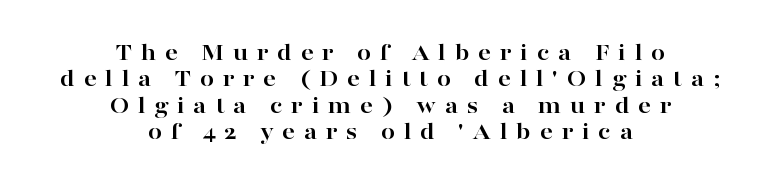
{"italic": "no", "bold": "yes", "underline": "no", "align": "center", "line_spacing": "tight", "line_spacing_ratio": 1.06, "letter_spacing": "wide", "letter_spacing_em": 0.35, "glyph_px": 25}
